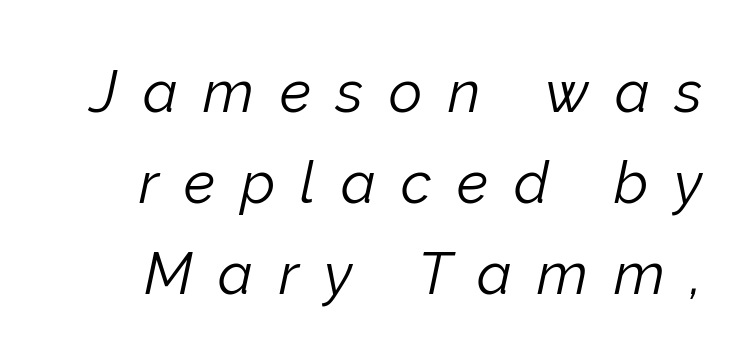
Q: Is the text bold? A: No.
Q: Is the text italic (slanted)? A: Yes, it leans right by about 12 degrees.
Q: Is the text underlined? A: No.
Q: Is the spacing between letters normal or unusually wide? A: Unusually wide.
Q: Is the spacing between lines tight, normal or loose? A: Normal.
Q: Width (condensed, normal, or wide)? A: Normal.
Q: Stroke contrast? A: Low.
Q: x-height? A: Medium.
Q: Monospaced? A: No.
